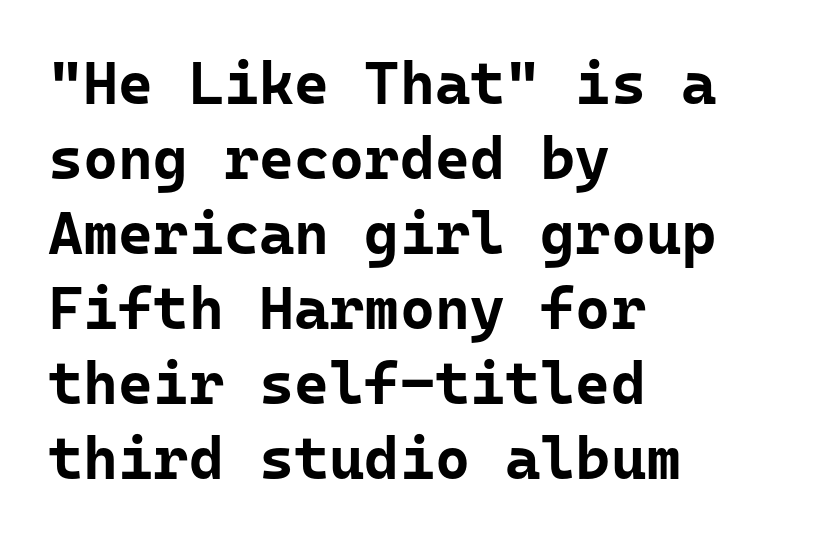
What kind of face is this? One without serifs — a sans. Fixed-width glyphs throughout — classic coding-font behaviour. The rag falls on the right side of this text block. The space between consecutive lines is moderate. Plain, unruled lines of type. A typesetter would call this zero additional tracking.
